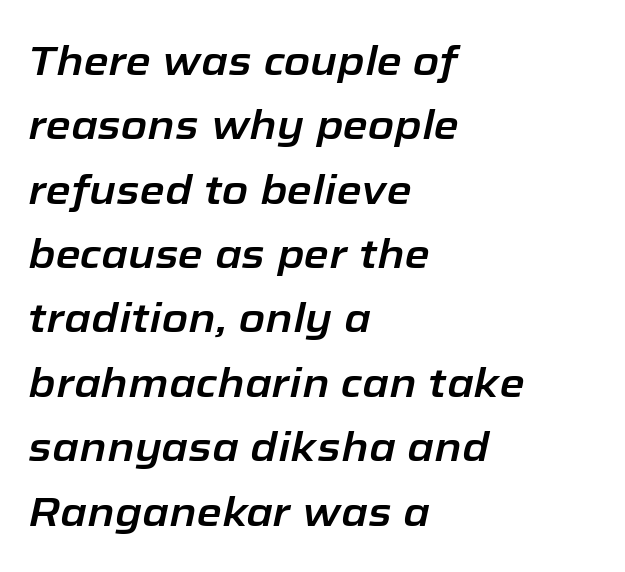
The passage is arranged the way most books set body copy — flush left. Here the designer chose a conventional face with non-uniform glyph widths. Regarding leading, the lines here are spaced in the standard way. The lettering tilts uniformly, giving the passage an italic look. Inter-character spacing is left at the font's built-in metrics.
